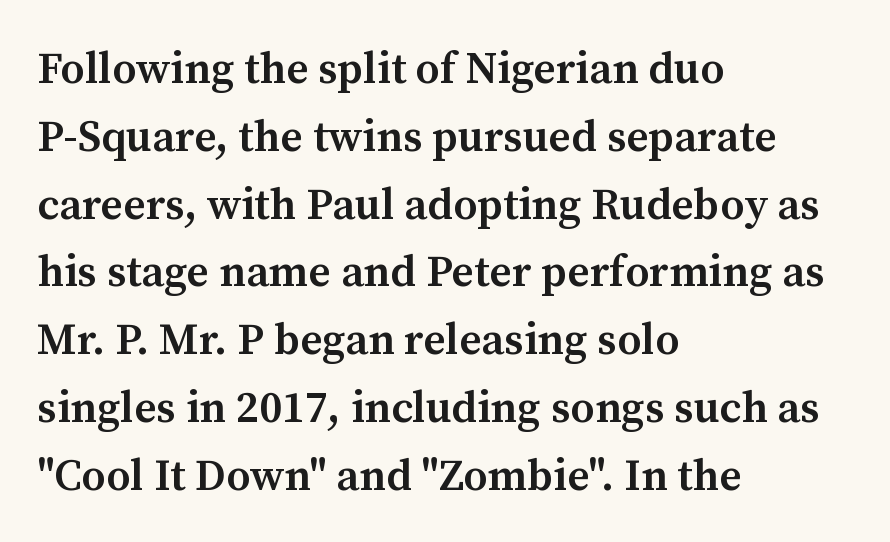
The image shows 44 px semibold serif type, upright; set left-aligned, normal line spacing (1.54x), normal letter spacing, not underlined; medium stroke contrast and a medium x-height.
